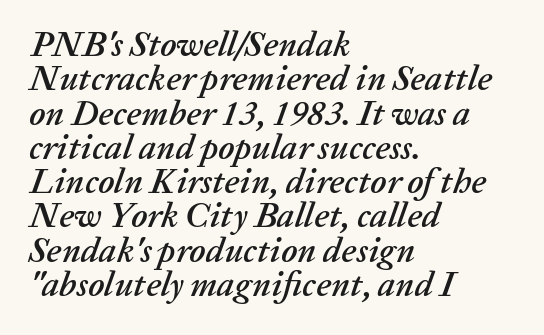
The image shows 35 px text type, italic (leaning right); set left-aligned, tight line spacing (0.98x), normal letter spacing, not underlined; low stroke contrast and a medium x-height.
